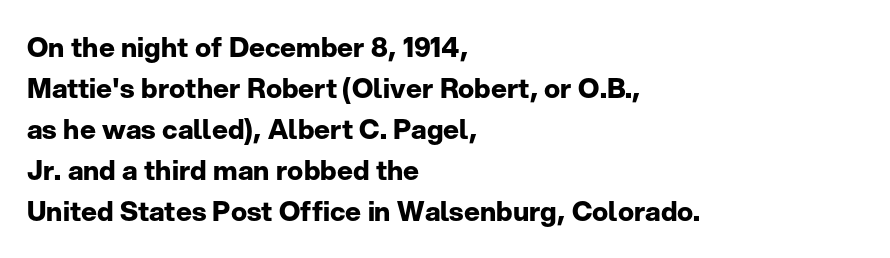
Q: Is the text bold? A: Yes.
Q: Is the text italic (slanted)? A: No, it is upright.
Q: Is the text underlined? A: No.
Q: How is the paragraph aligned? A: Left-aligned.
Q: Is the spacing between letters normal or unusually wide? A: Normal.
Q: Is the spacing between lines tight, normal or loose? A: Normal.
